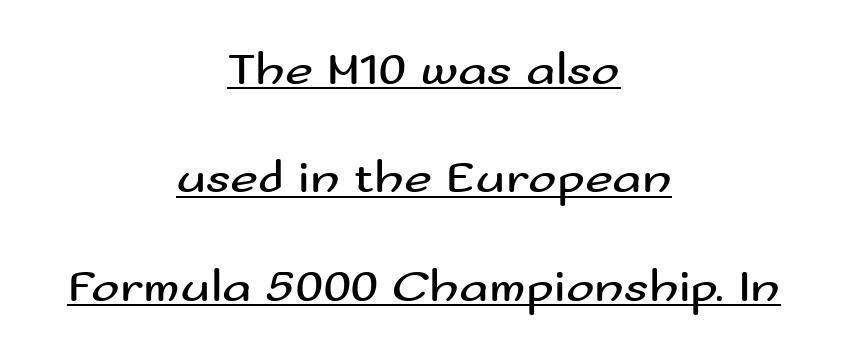
Notice how the passage keeps no hard edge, just a central spine. The lines are spread far apart with generous leading. Think of a printed novel: that variable character pitch is what you see here. This is underlined copy, the kind a proofreader might mark for attention. These lines keep a tight, regular rhythm from letter to letter.
